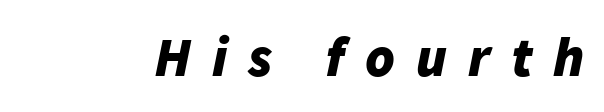
{"italic": "yes", "lean": "right", "slant_degrees": 11, "bold": "yes", "weight": "bold", "width": "normal", "stroke_contrast": "low", "x_height": "medium", "monospaced": "no", "underline": "no", "letter_spacing": "wide", "letter_spacing_em": 0.37, "glyph_px": 56}
